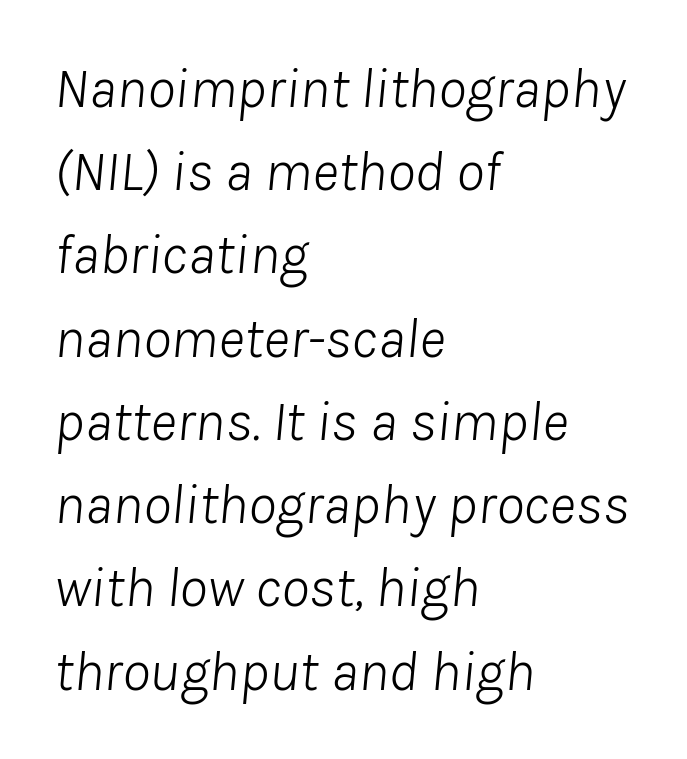
Q: Is the text bold? A: No.
Q: Is the text italic (slanted)? A: Yes, it leans right by about 8 degrees.
Q: Is the text underlined? A: No.
Q: How is the paragraph aligned? A: Left-aligned.
Q: Is the spacing between letters normal or unusually wide? A: Normal.
Q: Is the spacing between lines tight, normal or loose? A: Normal.
Q: Width (condensed, normal, or wide)? A: Normal.
Q: Stroke contrast? A: Low.
Q: x-height? A: Medium.
Q: Monospaced? A: No.
